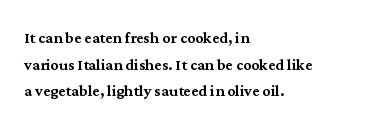
Which margin do the lines hug? The left one — the right edge is uneven. Do the letters lean? They stand straight. Students, note that the glyphs here touch the page at normal intervals. The block of text has a typical density, with ordinary space between rows. Unmarked baselines from the first word to the last.
